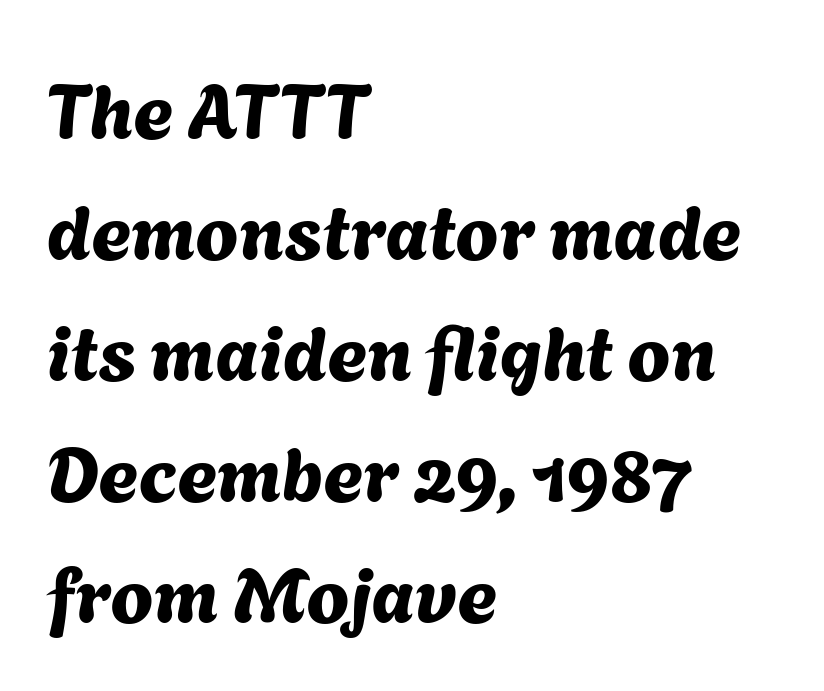
{"serif": "no", "width": "normal", "stroke_contrast": "medium", "x_height": "medium", "monospaced": "no", "underline": "no", "align": "left", "line_spacing": "normal", "line_spacing_ratio": 1.57, "letter_spacing": "normal", "letter_spacing_em": 0.0, "glyph_px": 77}
